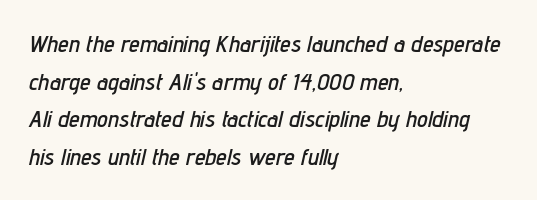
Q: Is the text italic (slanted)? A: Yes, it leans right by about 12 degrees.
Q: Is the text underlined? A: No.
Q: How is the paragraph aligned? A: Left-aligned.
Q: Is the spacing between letters normal or unusually wide? A: Normal.
Q: Is the spacing between lines tight, normal or loose? A: Normal.
